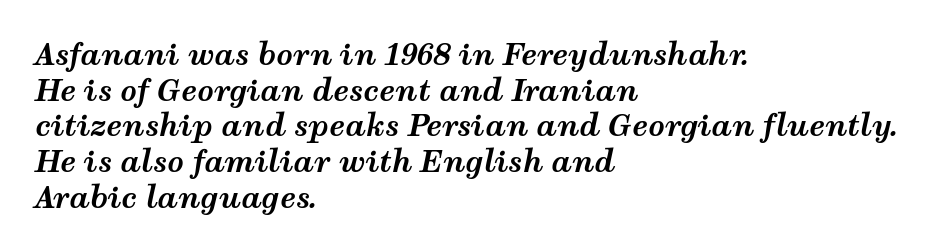
Think of a printed novel: that variable character pitch is what you see here. Slant detected: the letters are inclined. Alignment: flush left. The line texture is even and compact thanks to regular tracking. The rendering uses a bold face; every stroke is thick and dark. Underlining? Definitely not there.
